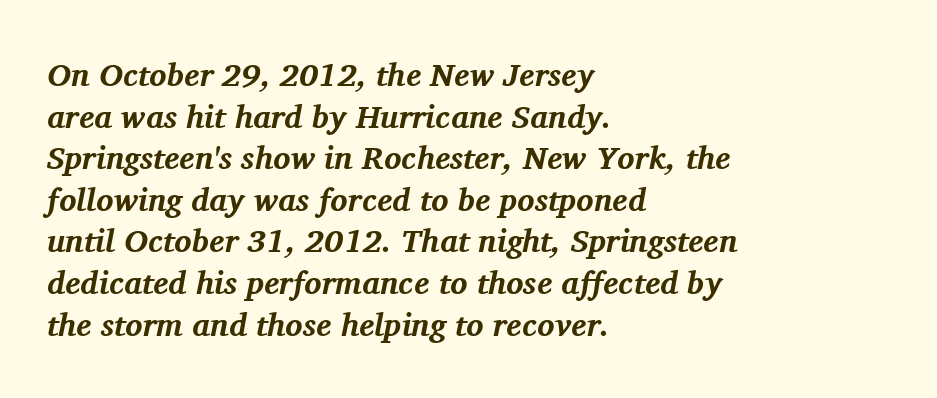
The image shows 32 px bold serif type, italic (leaning right); set left-aligned, normal line spacing (1.3x), normal letter spacing, not underlined; medium stroke contrast and a medium x-height.
